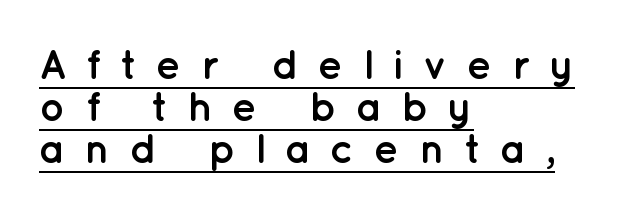
Q: Is the text bold? A: Yes.
Q: Is the text italic (slanted)? A: No, it is upright.
Q: Is the typeface a serif or a sans-serif typeface? A: Sans-serif.
Q: Is the text underlined? A: Yes.
Q: How is the paragraph aligned? A: Left-aligned.
Q: Is the spacing between letters normal or unusually wide? A: Unusually wide.
Q: Is the spacing between lines tight, normal or loose? A: Tight.
Q: Width (condensed, normal, or wide)? A: Normal.
Q: Stroke contrast? A: Low.
Q: x-height? A: Medium.
Q: Monospaced? A: No.
